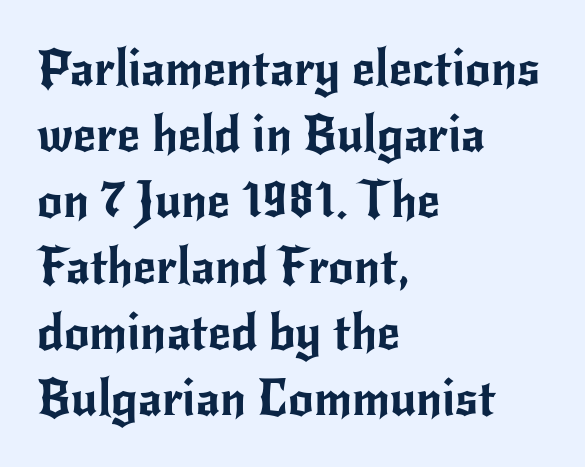
The image shows 50 px sans-serif type, upright; set left-aligned, normal line spacing (1.32x), normal letter spacing, not underlined; low stroke contrast and a small x-height.
